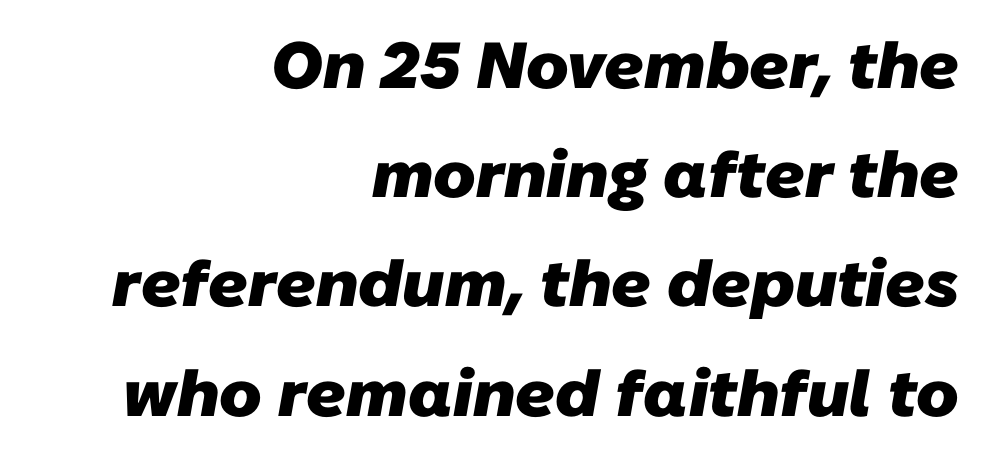
Q: Is the text bold? A: Yes.
Q: Is the typeface a serif or a sans-serif typeface? A: Sans-serif.
Q: Is the text underlined? A: No.
Q: How is the paragraph aligned? A: Right-aligned.
Q: Is the spacing between letters normal or unusually wide? A: Normal.
Q: Is the spacing between lines tight, normal or loose? A: Normal.
Q: Width (condensed, normal, or wide)? A: Normal.
Q: Stroke contrast? A: Low.
Q: x-height? A: Medium.
Q: Monospaced? A: No.
